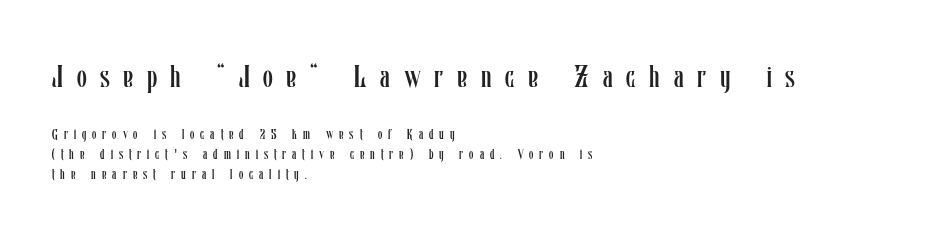
Q: Is the text bold? A: No.
Q: Is the text italic (slanted)? A: No, it is upright.
Q: Is the text underlined? A: No.
Q: How is the paragraph aligned? A: Left-aligned.
Q: Is the spacing between letters normal or unusually wide? A: Unusually wide.
Q: Is the spacing between lines tight, normal or loose? A: Normal.
Q: Which block of text is set in a larger size, the first (top) or the second (bottom)? A: The first (top) one.
Q: Width (condensed, normal, or wide)? A: Condensed.
Q: Stroke contrast? A: Low.
Q: x-height? A: Medium.
Q: Monospaced? A: No.
